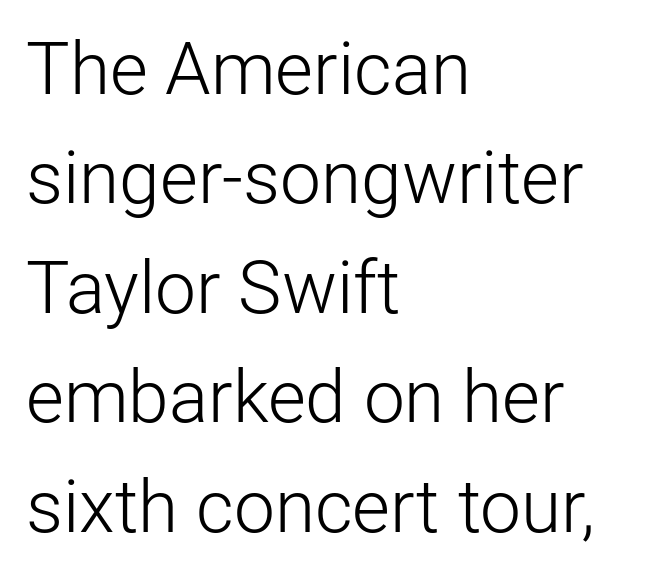
The image shows 73 px light sans-serif type, upright; set left-aligned, normal line spacing (1.5x), normal letter spacing, not underlined; low stroke contrast and a medium x-height.
